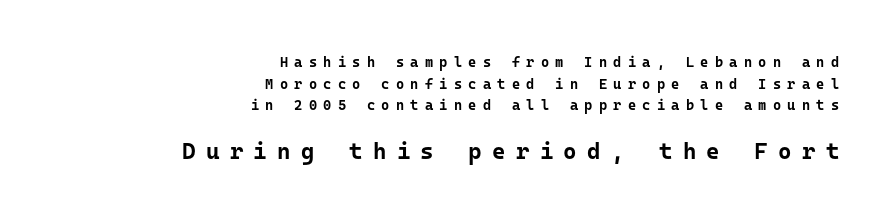
{"italic": "no", "bold": "yes", "underline": "no", "align": "right", "line_spacing": "normal", "line_spacing_ratio": 1.55, "letter_spacing": "wide", "letter_spacing_em": 0.45, "larger_block": "second", "size_ratio": 1.64, "glyph_px": 23}
